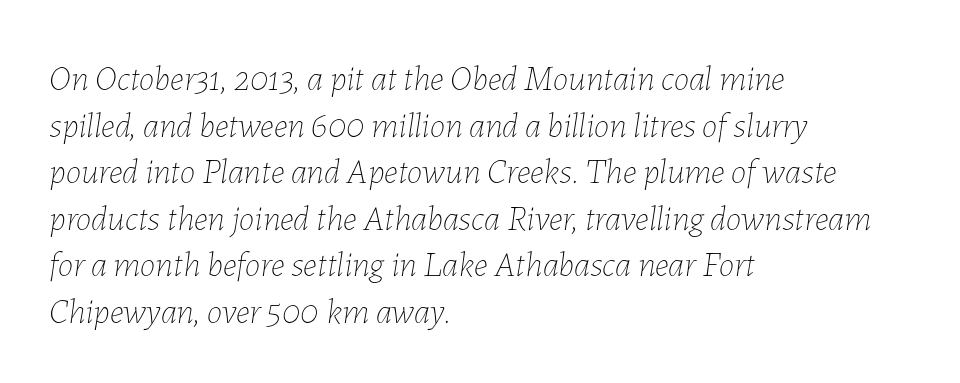
In terms of leading, this rendering sits right in the middle. The axis of the letterforms is tilted away from vertical. Varying glyph widths throughout — classic text-font behaviour. The string is rendered with underlining switched off. The font is comparable to plain body text, perhaps lighter.
